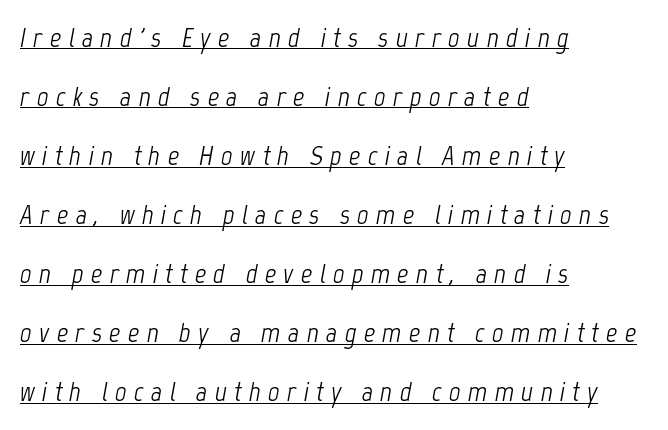
The image shows 28 px light, condensed type, italic (leaning right); set left-aligned, loose line spacing (2.11x), unusually wide letter spacing (+0.26 em), underlined; low stroke contrast and a medium x-height.
